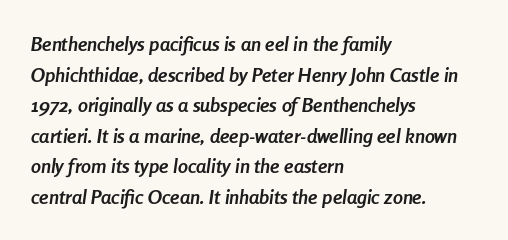
Q: Is the text bold? A: Yes.
Q: Is the text italic (slanted)? A: Yes, it leans right by about 8 degrees.
Q: Is the text underlined? A: No.
Q: How is the paragraph aligned? A: Left-aligned.
Q: Is the spacing between letters normal or unusually wide? A: Normal.
Q: Is the spacing between lines tight, normal or loose? A: Normal.
